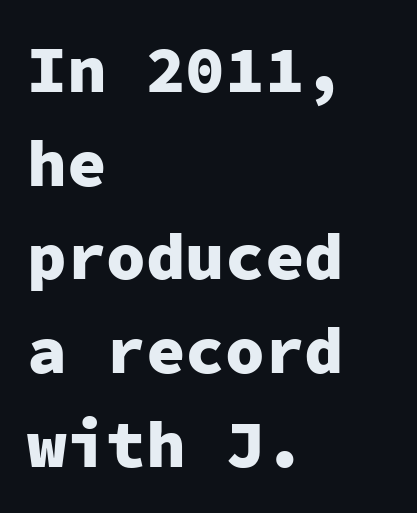
{"serif": "no", "italic": "no", "bold": "yes", "weight": "heavy", "width": "normal", "stroke_contrast": "low", "x_height": "medium", "monospaced": "yes", "underline": "no", "align": "left", "line_spacing": "normal", "line_spacing_ratio": 1.42, "letter_spacing": "normal", "letter_spacing_em": 0.0, "glyph_px": 66}
